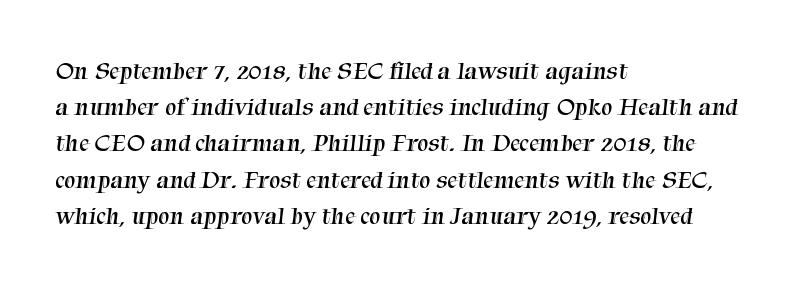
Q: Is the text bold? A: No.
Q: Is the text underlined? A: No.
Q: How is the paragraph aligned? A: Left-aligned.
Q: Is the spacing between letters normal or unusually wide? A: Normal.
Q: Is the spacing between lines tight, normal or loose? A: Normal.
